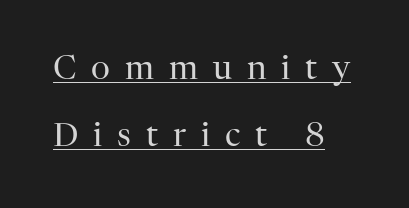
Q: Is the text bold? A: No.
Q: Is the text italic (slanted)? A: No, it is upright.
Q: Is the typeface a serif or a sans-serif typeface? A: Serif.
Q: Is the text underlined? A: Yes.
Q: How is the paragraph aligned? A: Left-aligned.
Q: Is the spacing between letters normal or unusually wide? A: Unusually wide.
Q: Is the spacing between lines tight, normal or loose? A: Loose.
Q: Width (condensed, normal, or wide)? A: Normal.
Q: Stroke contrast? A: High.
Q: x-height? A: Medium.
Q: Monospaced? A: No.
